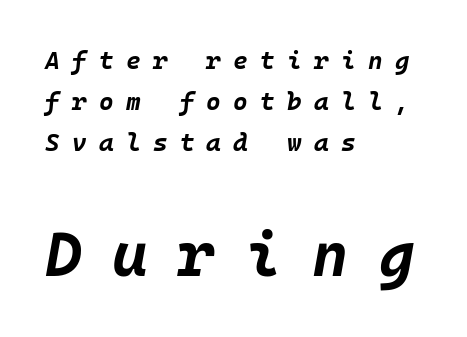
The image shows 62 px bold type, italic (leaning right); set left-aligned, normal line spacing (1.65x), unusually wide letter spacing (+0.49 em), not underlined; the second (bottom) block is 2.48x larger; low stroke contrast and a large x-height.
